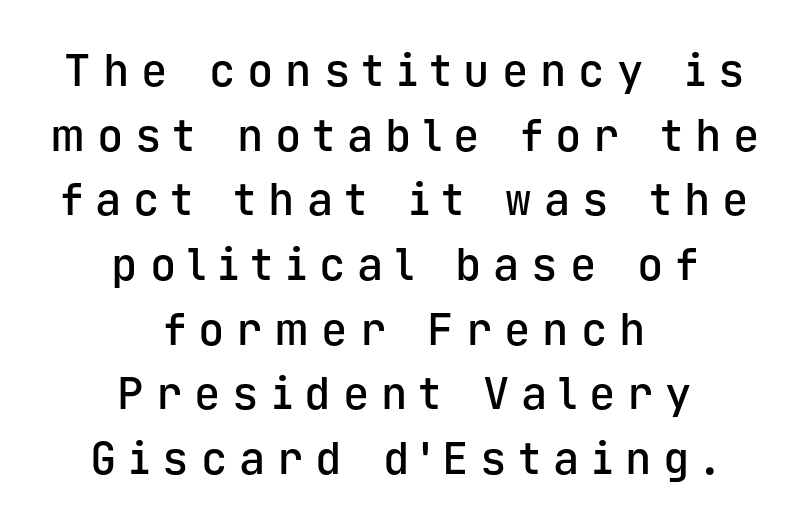
The image shows 44 px semibold sans-serif type, upright, monospaced; set centered, normal line spacing (1.47x), unusually wide letter spacing (+0.27 em), not underlined; low stroke contrast and a medium x-height.
